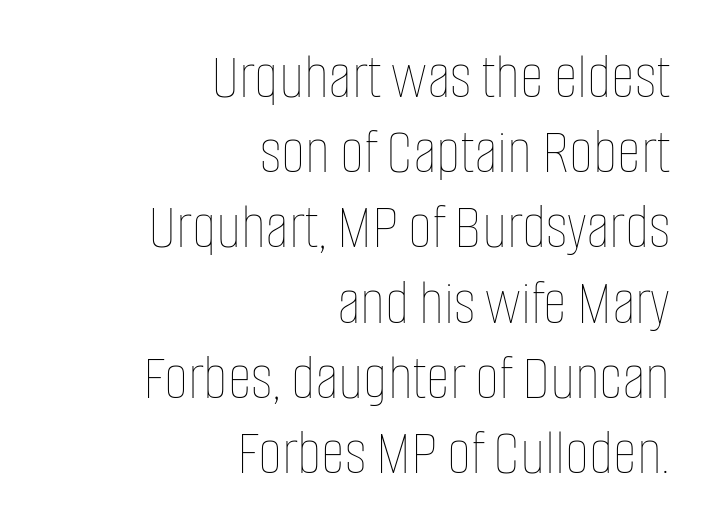
The image shows 66 px thin, condensed type, upright; set right-aligned, tight line spacing (1.14x), normal letter spacing, not underlined; low stroke contrast and a large x-height.
